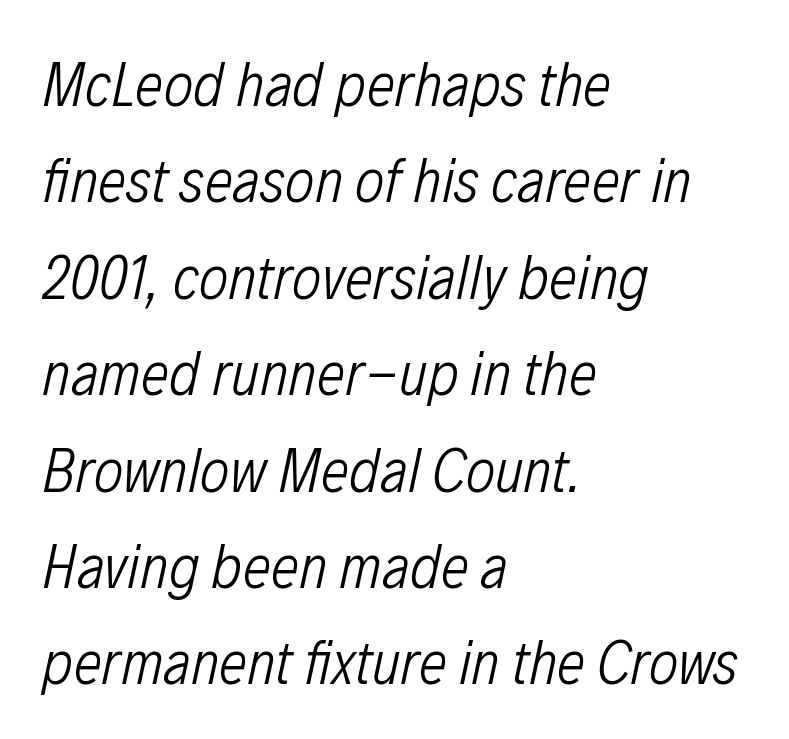
The image shows 63 px light, condensed type, italic (leaning right); set left-aligned, normal line spacing (1.53x), normal letter spacing, not underlined; low stroke contrast and a medium x-height.
